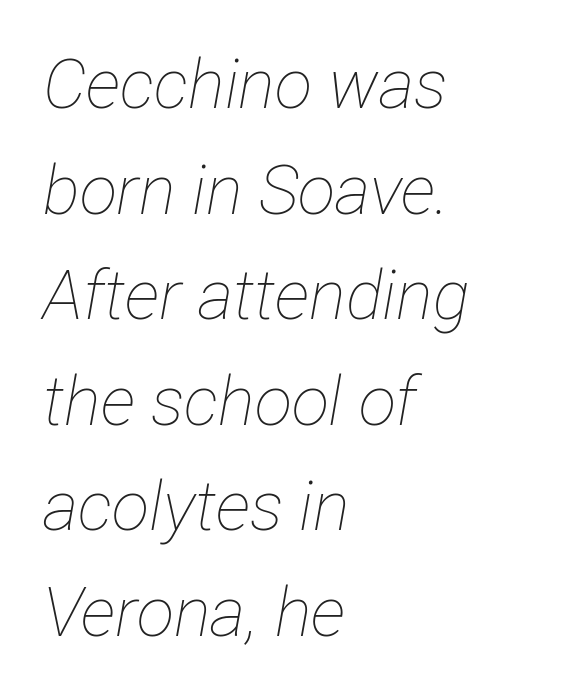
The image shows 69 px thin, condensed type, italic (leaning right); set left-aligned, normal line spacing (1.53x), normal letter spacing, not underlined; low stroke contrast and a medium x-height.
